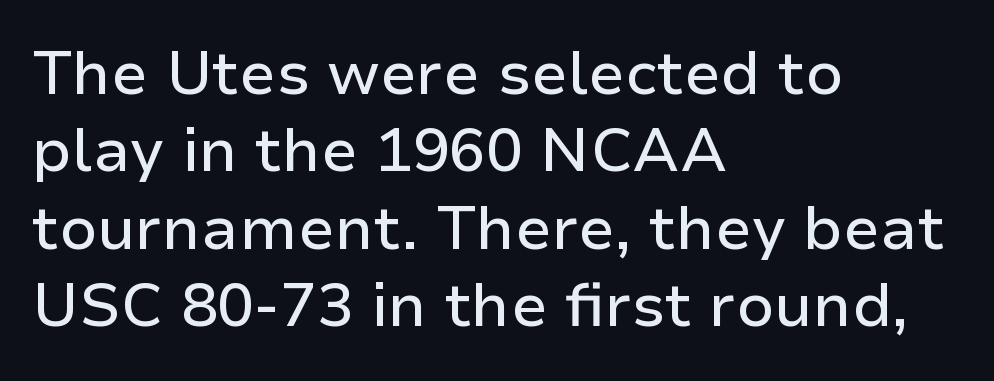
A sans-serif font was chosen for this passage. The rendering anchors every line to the left-hand side. Posture: straight, roman, zero tilt. Between one letter and the next there's only the usual sliver of space.
